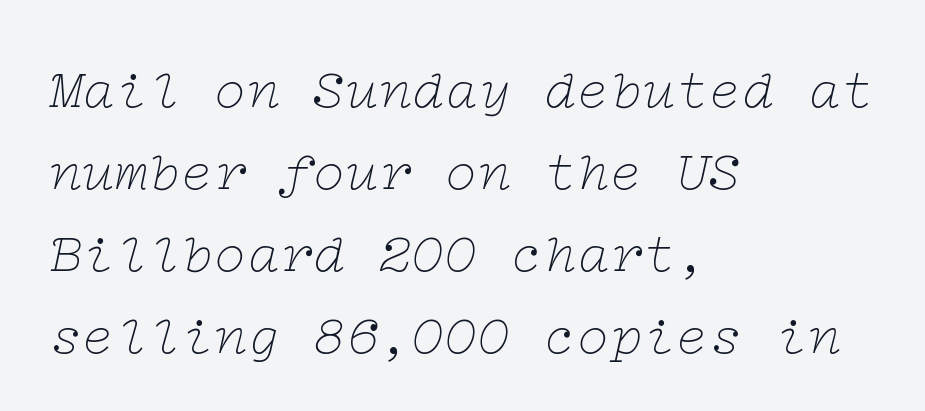
Q: Is the text bold? A: No.
Q: Is the text italic (slanted)? A: Yes, it leans right by about 12 degrees.
Q: Is the typeface a serif or a sans-serif typeface? A: Serif.
Q: Is the text underlined? A: No.
Q: How is the paragraph aligned? A: Left-aligned.
Q: Is the spacing between letters normal or unusually wide? A: Normal.
Q: Is the spacing between lines tight, normal or loose? A: Normal.
Q: Width (condensed, normal, or wide)? A: Wide.
Q: Stroke contrast? A: Low.
Q: x-height? A: Medium.
